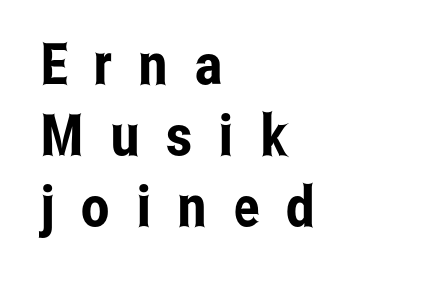
The image shows 57 px condensed sans-serif type, upright; set left-aligned, normal line spacing (1.25x), unusually wide letter spacing (+0.47 em), not underlined; low stroke contrast and a medium x-height.
